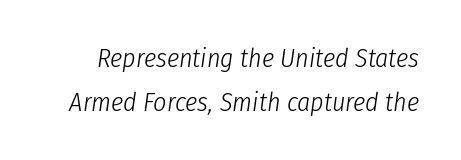
Q: Is the text bold? A: No.
Q: Is the text italic (slanted)? A: Yes, it leans right by about 8 degrees.
Q: Is the text underlined? A: No.
Q: Is the spacing between letters normal or unusually wide? A: Normal.
Q: Is the spacing between lines tight, normal or loose? A: Normal.
